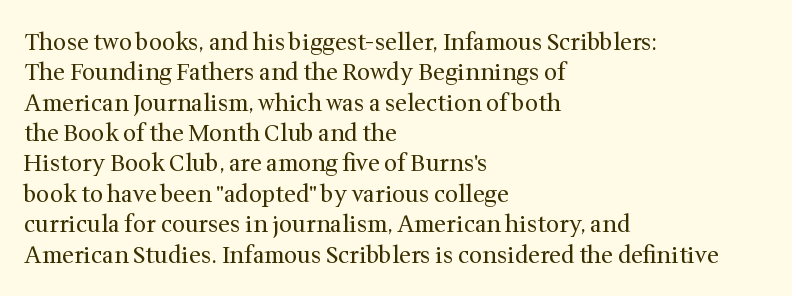
{"italic": "no", "bold": "no", "underline": "no", "align": "left", "line_spacing": "normal", "line_spacing_ratio": 1.32, "letter_spacing": "normal", "letter_spacing_em": 0.0, "glyph_px": 23}
